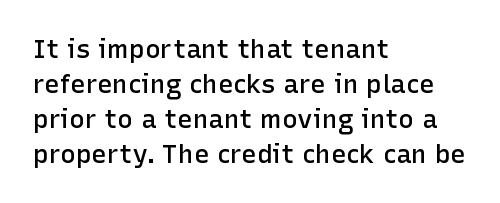
Q: Is the text bold? A: Semi-bold.
Q: Is the text italic (slanted)? A: No, it is upright.
Q: Is the text underlined? A: No.
Q: How is the paragraph aligned? A: Left-aligned.
Q: Is the spacing between letters normal or unusually wide? A: Normal.
Q: Is the spacing between lines tight, normal or loose? A: Normal.
